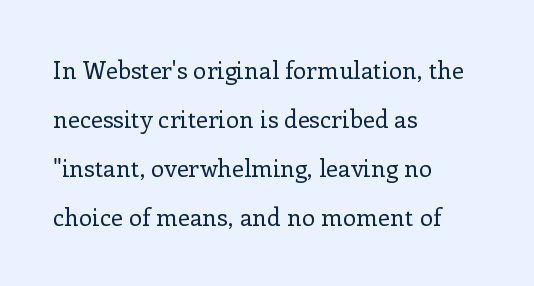
Q: Is the text bold? A: No.
Q: Is the text italic (slanted)? A: No, it is upright.
Q: Is the text underlined? A: No.
Q: How is the paragraph aligned? A: Left-aligned.
Q: Is the spacing between letters normal or unusually wide? A: Normal.
Q: Is the spacing between lines tight, normal or loose? A: Loose.
